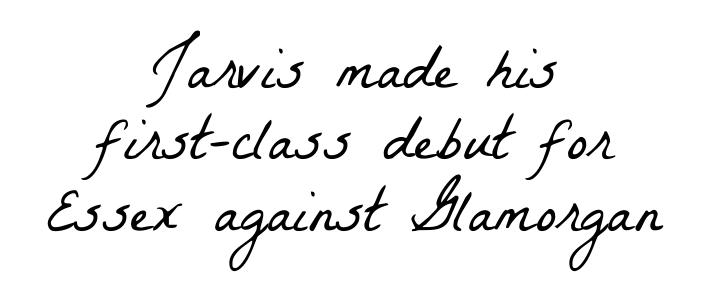
The image shows 62 px light, condensed serif type; set centered, tight line spacing (1.15x), normal letter spacing, not underlined; low stroke contrast and a medium x-height.
